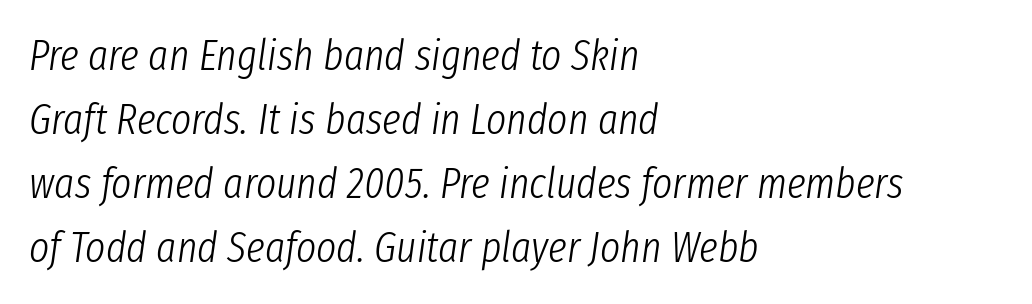
{"italic": "yes", "lean": "right", "slant_degrees": 8, "bold": "no", "weight": "light", "width": "condensed", "stroke_contrast": "low", "x_height": "medium", "monospaced": "no", "underline": "no", "align": "left", "line_spacing": "normal", "line_spacing_ratio": 1.49, "letter_spacing": "normal", "letter_spacing_em": 0.0, "glyph_px": 43}
